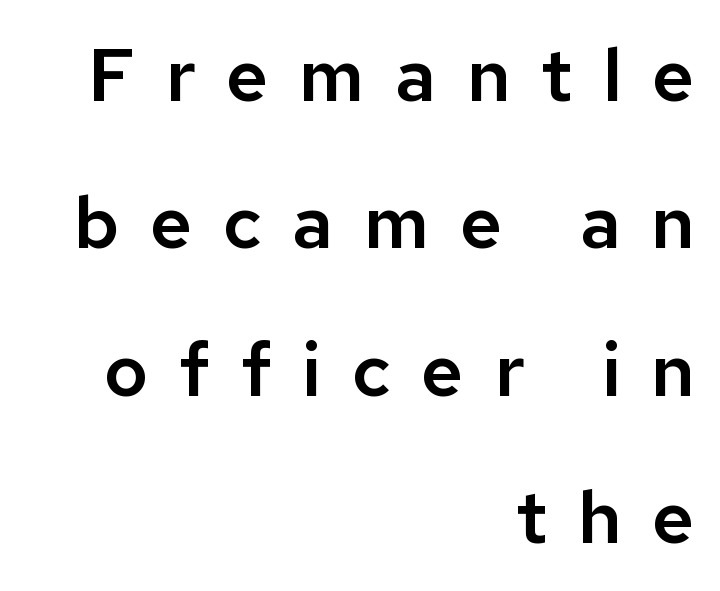
Q: Is the text italic (slanted)? A: No, it is upright.
Q: Is the typeface a serif or a sans-serif typeface? A: Sans-serif.
Q: Is the text underlined? A: No.
Q: How is the paragraph aligned? A: Right-aligned.
Q: Is the spacing between letters normal or unusually wide? A: Unusually wide.
Q: Is the spacing between lines tight, normal or loose? A: Loose.
Q: Width (condensed, normal, or wide)? A: Normal.
Q: Stroke contrast? A: Low.
Q: x-height? A: Medium.
Q: Monospaced? A: No.
